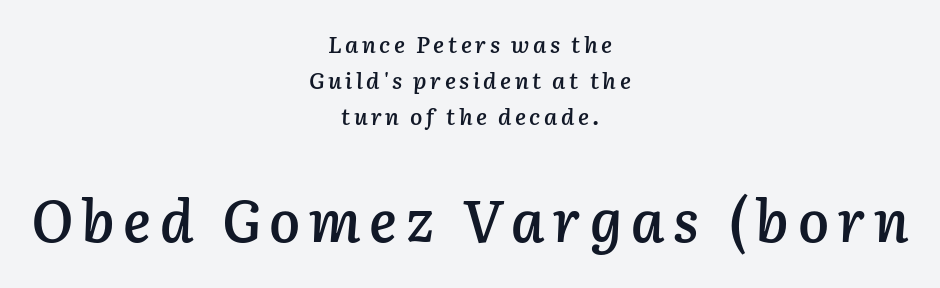
Q: Is the text bold? A: Semi-bold.
Q: Is the text italic (slanted)? A: Yes, it leans right by about 3 degrees.
Q: Is the text underlined? A: No.
Q: How is the paragraph aligned? A: Centered.
Q: Is the spacing between lines tight, normal or loose? A: Normal.
Q: Which block of text is set in a larger size, the first (top) or the second (bottom)? A: The second (bottom) one.
Q: Width (condensed, normal, or wide)? A: Normal.
Q: Stroke contrast? A: Low.
Q: x-height? A: Medium.
Q: Monospaced? A: No.
